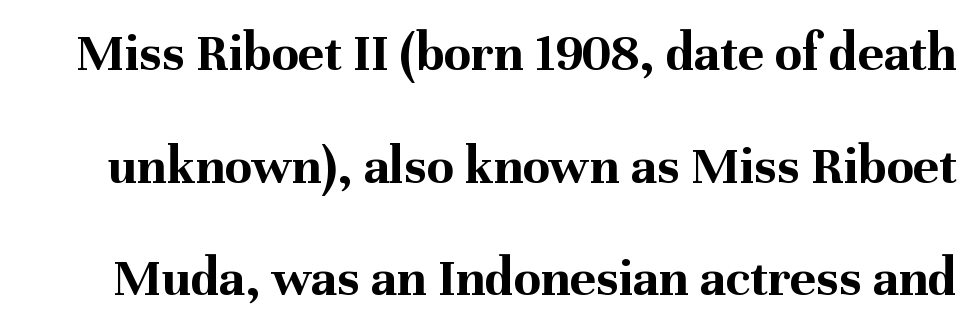
These words are printed bold, with thick strokes throughout. The axis of the letterforms is exactly vertical. You can tell from the footed stems that serif type was used. The space between consecutive lines is lavish.
